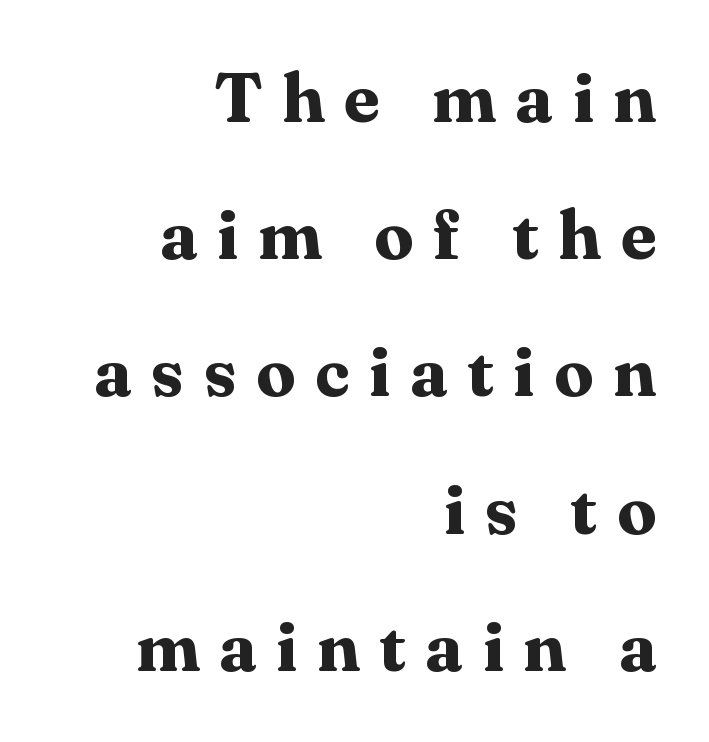
The image shows 70 px bold serif type, upright; set right-aligned, loose line spacing (1.96x), unusually wide letter spacing (+0.28 em), not underlined; medium stroke contrast and a medium x-height.
